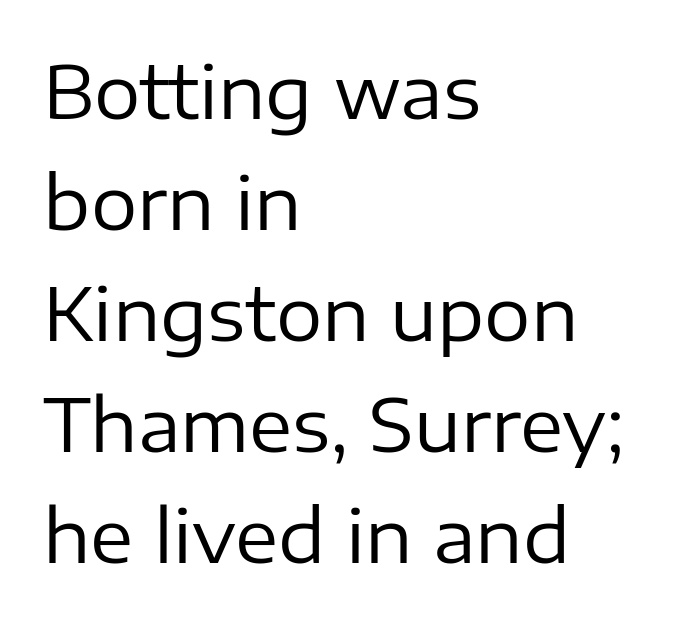
The image shows 73 px regular-weight sans-serif type, upright; set left-aligned, normal line spacing (1.52x), normal letter spacing, not underlined; low stroke contrast and a medium x-height.
